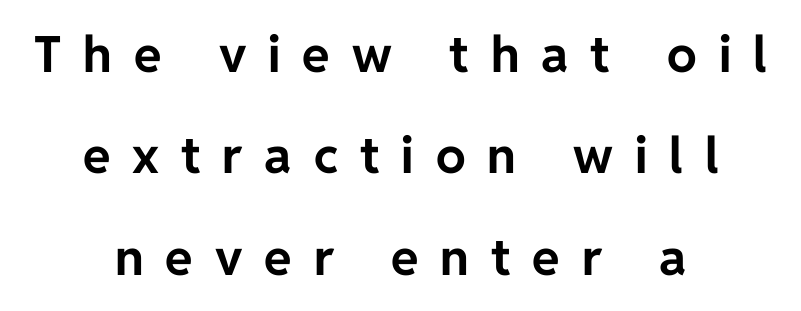
The image shows 50 px bold sans-serif type, upright; set centered, loose line spacing (2.03x), unusually wide letter spacing (+0.44 em), not underlined; low stroke contrast and a medium x-height.
